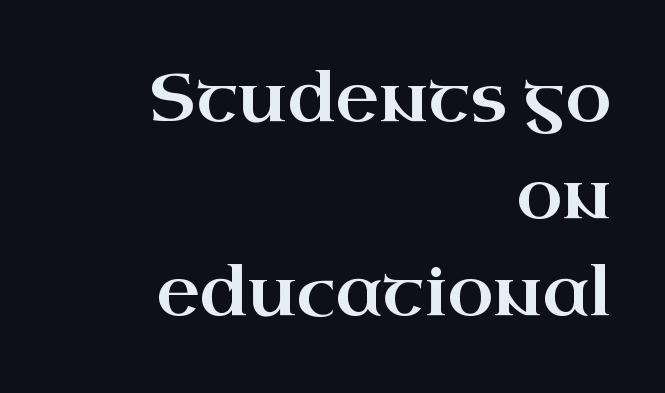
A typesetter would call this leading conventional body-copy spacing. If you drew a ruler down the right edge, every line would touch it. Is this a sans? No — the strokes have serifs. The zone under the glyphs is completely vacant. The face used here is rendered with its standard letterfit. You could not count columns in this text — the font is proportionally spaced.
